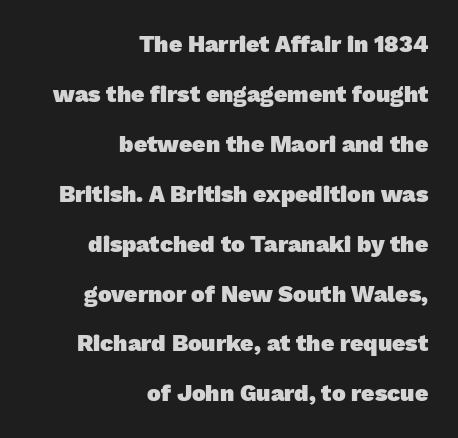
Notice how thick the strokes are: this is what a full bold looks like. Alignment: flush right. The foot of each line stays bare and open. The passage shown has conventional tracking throughout. Students, observe: this is what heavily led, spacious text looks like.
